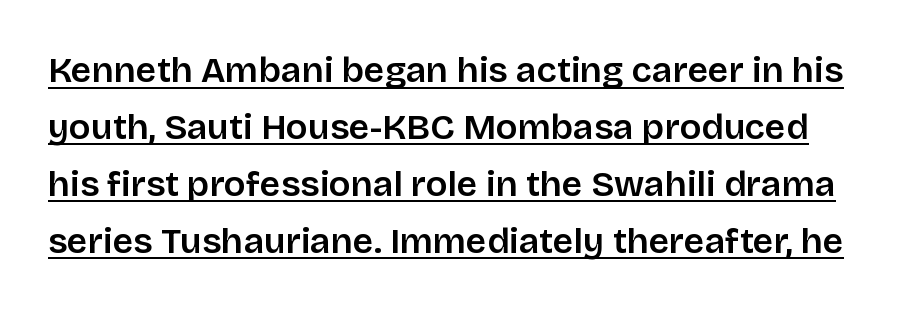
{"serif": "no", "italic": "no", "width": "normal", "stroke_contrast": "low", "x_height": "large", "monospaced": "no", "underline": "yes", "line_spacing": "normal", "line_spacing_ratio": 1.58, "letter_spacing": "normal", "letter_spacing_em": 0.0, "glyph_px": 36}
